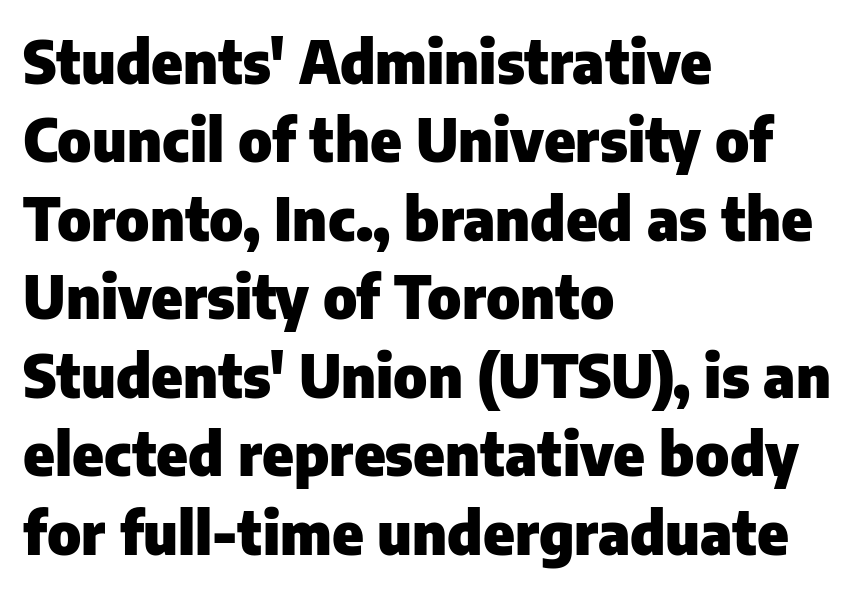
Q: Is the text bold? A: Yes.
Q: Is the text italic (slanted)? A: No, it is upright.
Q: Is the typeface a serif or a sans-serif typeface? A: Sans-serif.
Q: Is the text underlined? A: No.
Q: How is the paragraph aligned? A: Left-aligned.
Q: Is the spacing between letters normal or unusually wide? A: Normal.
Q: Is the spacing between lines tight, normal or loose? A: Normal.
Q: Width (condensed, normal, or wide)? A: Normal.
Q: Stroke contrast? A: Low.
Q: x-height? A: Medium.
Q: Monospaced? A: No.
